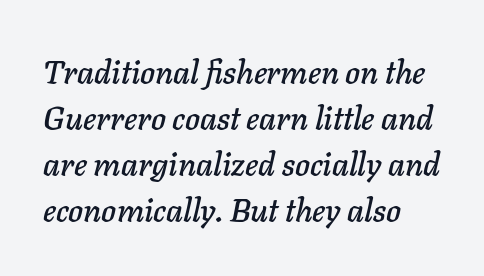
{"italic": "yes", "lean": "right", "slant_degrees": 11, "width": "normal", "stroke_contrast": "low", "x_height": "medium", "monospaced": "no", "underline": "no", "align": "left", "line_spacing": "normal", "line_spacing_ratio": 1.44, "letter_spacing": "normal", "letter_spacing_em": 0.0, "glyph_px": 32}
